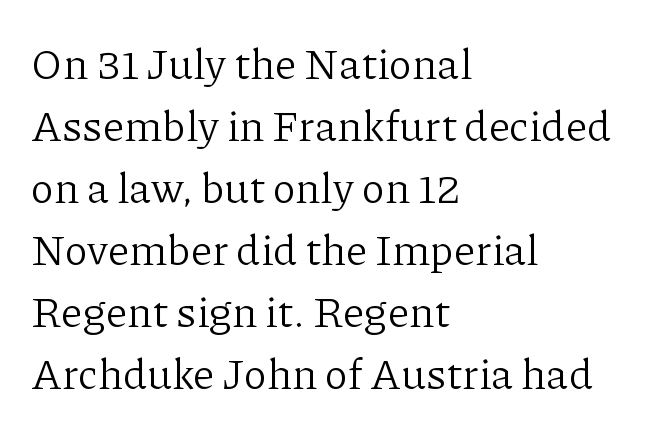
{"serif": "yes", "italic": "no", "bold": "no", "weight": "light", "width": "normal", "stroke_contrast": "low", "x_height": "medium", "monospaced": "no", "underline": "no", "align": "left", "line_spacing": "normal", "line_spacing_ratio": 1.44, "letter_spacing": "normal", "letter_spacing_em": 0.0, "glyph_px": 43}
